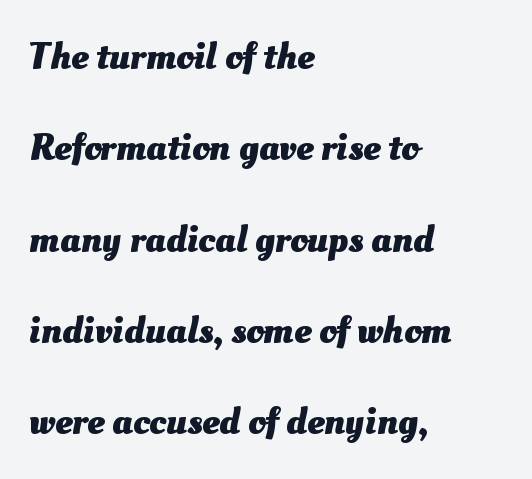
The baseline area is clear. Vertical spacing — loose. The rendering uses natural spacing where letterforms have individual widths. Every row of glyphs begins at an identical x-position on the left. Tracking value appears to be zero — textbook default spacing. I'd describe the lettering as bold — thick and assertive.
